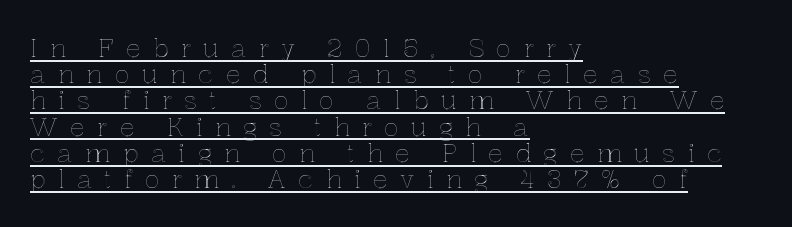
The rendering anchors every line to the left-hand side. A continuous stroke trails under the words, as in a hyperlink. Notice how the stems are strictly vertical — no italics here. Glyph-to-glyph distance is far greater than everyday printed text. Whoever set this chose condensed vertical rhythm over breathing room.
